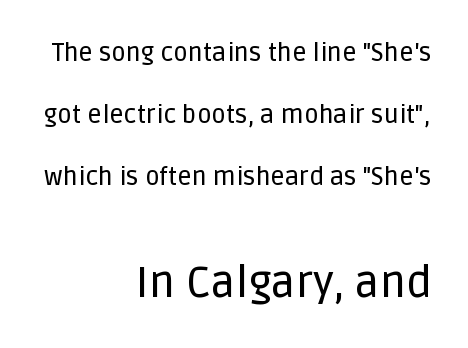
{"serif": "no", "italic": "no", "width": "normal", "stroke_contrast": "low", "x_height": "large", "monospaced": "no", "underline": "no", "align": "right", "line_spacing": "loose", "line_spacing_ratio": 2.48, "letter_spacing": "normal", "letter_spacing_em": 0.0, "larger_block": "second", "size_ratio": 1.72, "glyph_px": 43}
